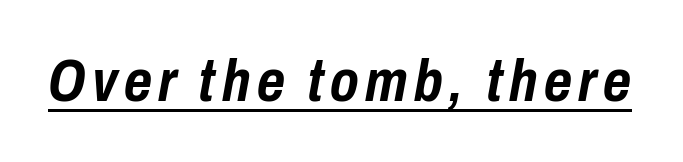
{"italic": "yes", "lean": "right", "slant_degrees": 10, "bold": "yes", "weight": "semibold", "width": "condensed", "stroke_contrast": "low", "x_height": "medium", "monospaced": "no", "underline": "yes", "glyph_px": 60}
